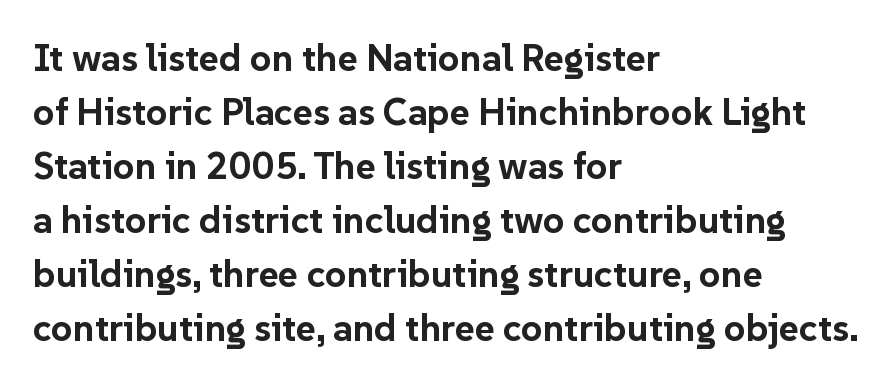
The image shows 38 px bold sans-serif type, upright; set left-aligned, normal line spacing (1.42x), normal letter spacing, not underlined; low stroke contrast and a medium x-height.
